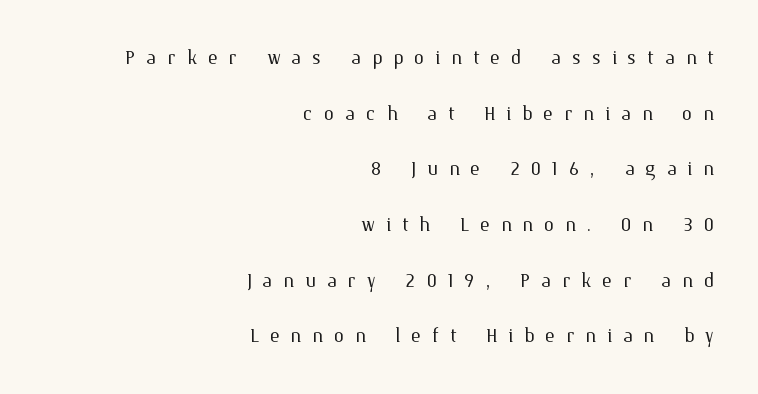
Q: Is the text bold? A: No.
Q: Is the text italic (slanted)? A: No, it is upright.
Q: Is the text underlined? A: No.
Q: How is the paragraph aligned? A: Right-aligned.
Q: Is the spacing between letters normal or unusually wide? A: Unusually wide.
Q: Is the spacing between lines tight, normal or loose? A: Loose.
